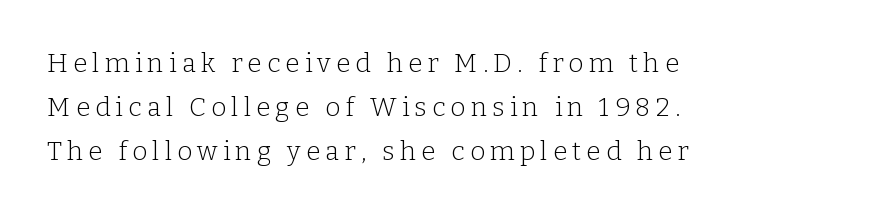
{"italic": "no", "bold": "no", "underline": "no", "align": "left", "line_spacing": "normal", "line_spacing_ratio": 1.69, "letter_spacing": "wide", "letter_spacing_em": 0.2, "glyph_px": 26}
